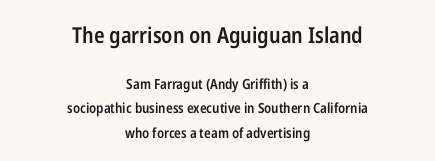
The designer gave the opening block more size than the closing block. The rag falls on both sides of this text block equally. The glyphs have the mass of a demibold cut, below bold. In terms of letterspacing, this is plain default setting. Quick note: underline off. Designer's note — italics off, roman on.
